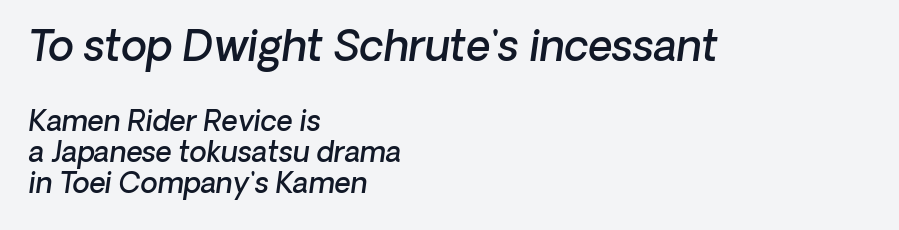
Reading top to bottom, the characters get smaller at the block break. Words appear dense and cohesive because spacing is normal. The typesetting leans somewhat heavy: a semibold. The paragraph shown leans on its left margin. Summary of vertical rhythm: compact, with narrow interline spacing. You can tell it's italic because the verticals aren't actually vertical.
